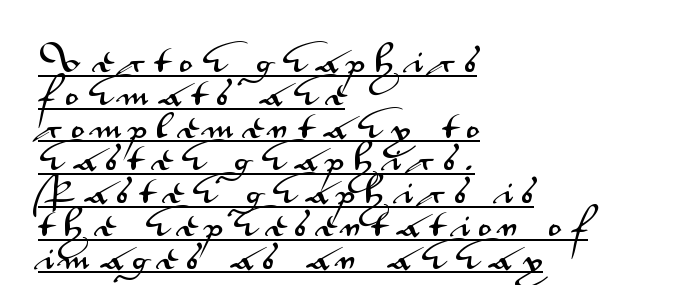
{"serif": "no", "width": "wide", "stroke_contrast": "medium", "x_height": "small", "monospaced": "no", "underline": "yes", "align": "left", "line_spacing_ratio": 1.17, "letter_spacing": "wide", "letter_spacing_em": 0.35, "glyph_px": 28}
